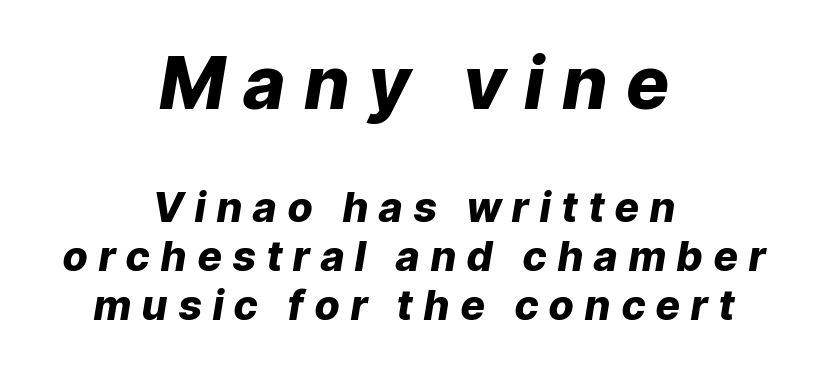
Q: Is the text bold? A: Yes.
Q: Is the text italic (slanted)? A: Yes, it leans right by about 9 degrees.
Q: Is the text underlined? A: No.
Q: How is the paragraph aligned? A: Centered.
Q: Is the spacing between letters normal or unusually wide? A: Unusually wide.
Q: Which block of text is set in a larger size, the first (top) or the second (bottom)? A: The first (top) one.
Q: Width (condensed, normal, or wide)? A: Normal.
Q: Stroke contrast? A: Low.
Q: x-height? A: Medium.
Q: Monospaced? A: No.
